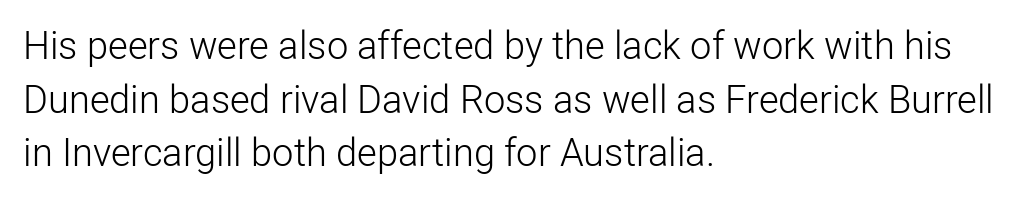
{"serif": "no", "italic": "no", "bold": "no", "weight": "light", "width": "normal", "stroke_contrast": "low", "x_height": "medium", "monospaced": "no", "underline": "no", "align": "left", "line_spacing": "normal", "line_spacing_ratio": 1.41, "letter_spacing": "normal", "letter_spacing_em": 0.0, "glyph_px": 38}
